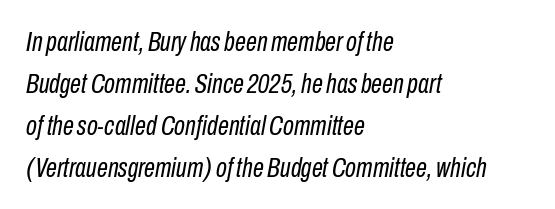
{"italic": "yes", "lean": "right", "slant_degrees": 10, "bold": "no", "weight": "regular", "width": "condensed", "stroke_contrast": "low", "x_height": "medium", "monospaced": "no", "underline": "no", "align": "left", "line_spacing": "normal", "line_spacing_ratio": 1.5, "letter_spacing": "normal", "letter_spacing_em": 0.0, "glyph_px": 28}
